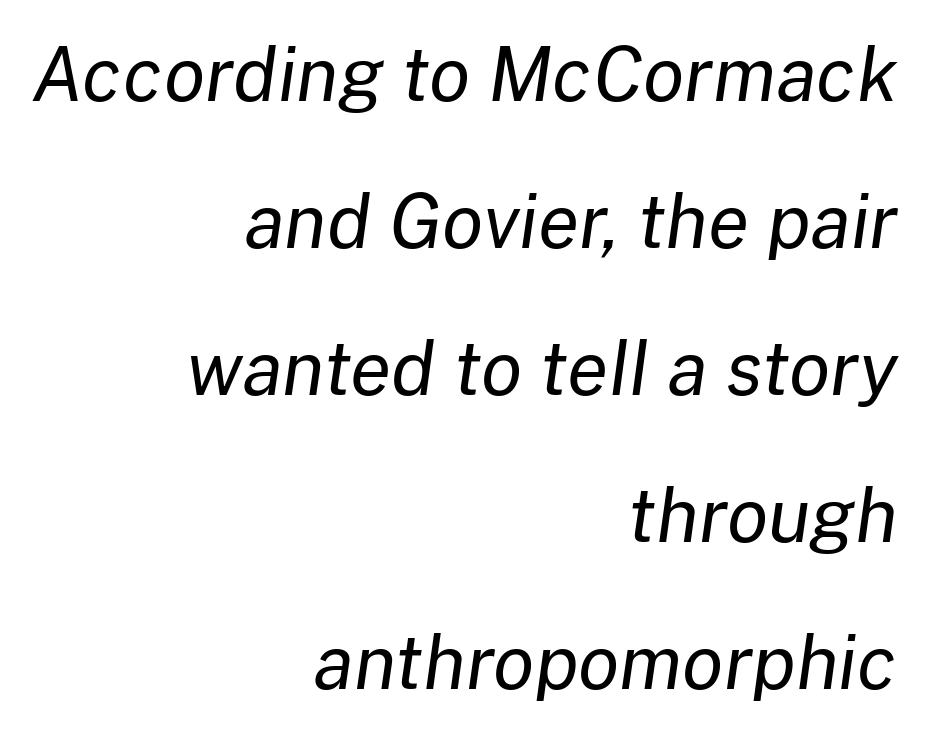
Q: Is the text bold? A: No.
Q: Is the text italic (slanted)? A: Yes, it leans right by about 8 degrees.
Q: Is the text underlined? A: No.
Q: How is the paragraph aligned? A: Right-aligned.
Q: Is the spacing between letters normal or unusually wide? A: Normal.
Q: Is the spacing between lines tight, normal or loose? A: Loose.
Q: Width (condensed, normal, or wide)? A: Normal.
Q: Stroke contrast? A: Low.
Q: x-height? A: Medium.
Q: Monospaced? A: No.
